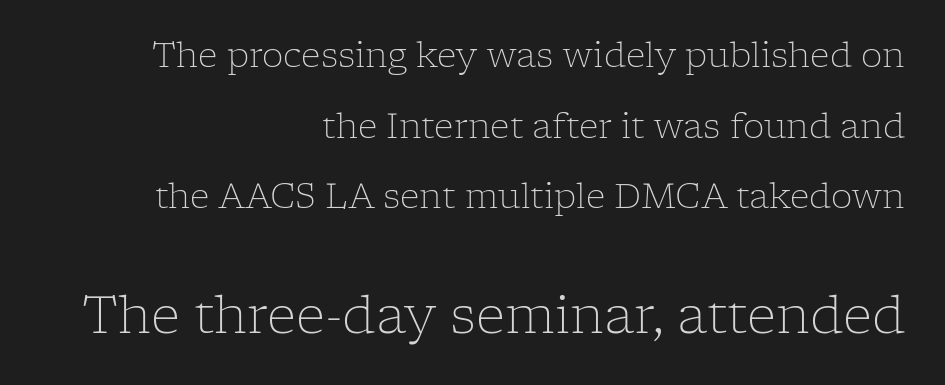
Observe the ordinary spacing: letters are neighbours, not strangers. No extra ink here — the face is not bold. The baseline area is clear. Line spacing here is loose. Character widths vary here, with narrow letters taking less room than wide ones.
